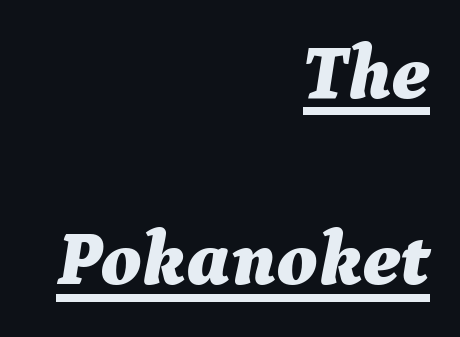
{"italic": "yes", "lean": "right", "slant_degrees": 9, "bold": "yes", "weight": "bold", "width": "normal", "stroke_contrast": "medium", "x_height": "medium", "monospaced": "no", "underline": "yes", "align": "right", "line_spacing": "loose", "line_spacing_ratio": 2.42, "letter_spacing": "normal", "letter_spacing_em": 0.0, "glyph_px": 77}
